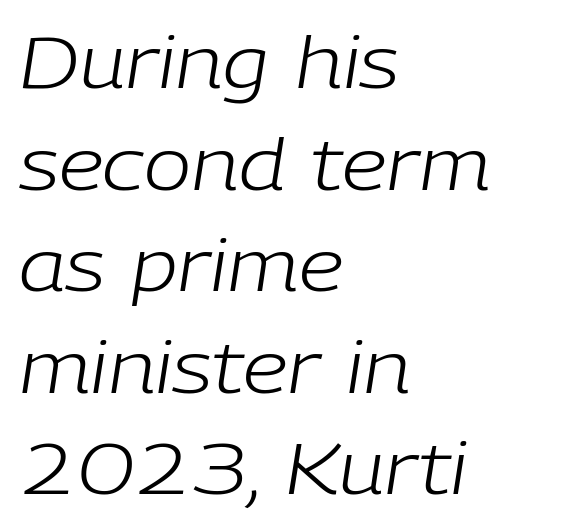
Q: Is the text bold? A: No.
Q: Is the text italic (slanted)? A: Yes, it leans right by about 9 degrees.
Q: Is the text underlined? A: No.
Q: How is the paragraph aligned? A: Left-aligned.
Q: Is the spacing between letters normal or unusually wide? A: Normal.
Q: Is the spacing between lines tight, normal or loose? A: Normal.
Q: Width (condensed, normal, or wide)? A: Normal.
Q: Stroke contrast? A: Low.
Q: x-height? A: Medium.
Q: Monospaced? A: No.
